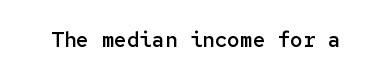
The image shows 21 px text type, upright; set normal letter spacing, not underlined.
